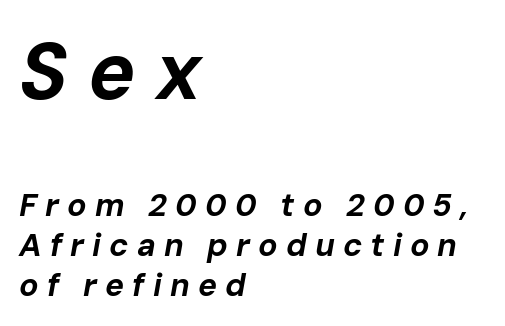
{"italic": "yes", "lean": "right", "slant_degrees": 10, "bold": "yes", "weight": "bold", "width": "normal", "stroke_contrast": "low", "x_height": "medium", "monospaced": "no", "underline": "no", "align": "left", "line_spacing": "normal", "line_spacing_ratio": 1.26, "letter_spacing": "wide", "letter_spacing_em": 0.25, "larger_block": "first", "size_ratio": 2.5, "glyph_px": 80}
